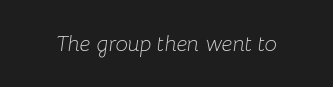
The image shows 22 px text type, italic (leaning right); set normal letter spacing, not underlined.
